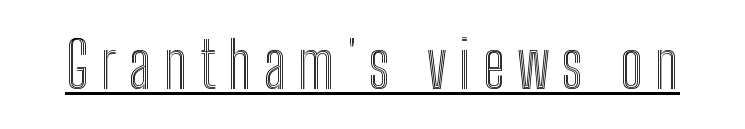
Varying glyph widths throughout — classic text-font behaviour. The glyphs are accompanied by a horizontal stroke just below them. Characters remain perfectly vertical along every line.
